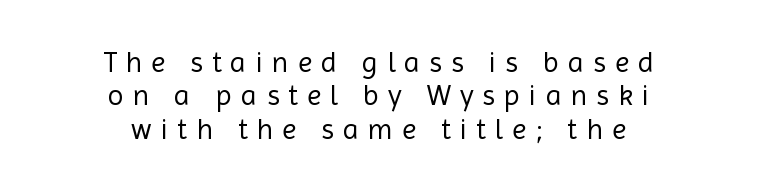
The image shows 29 px regular-weight sans-serif type, upright; set centered, tight line spacing (1.15x), unusually wide letter spacing (+0.31 em), not underlined; a medium x-height.
